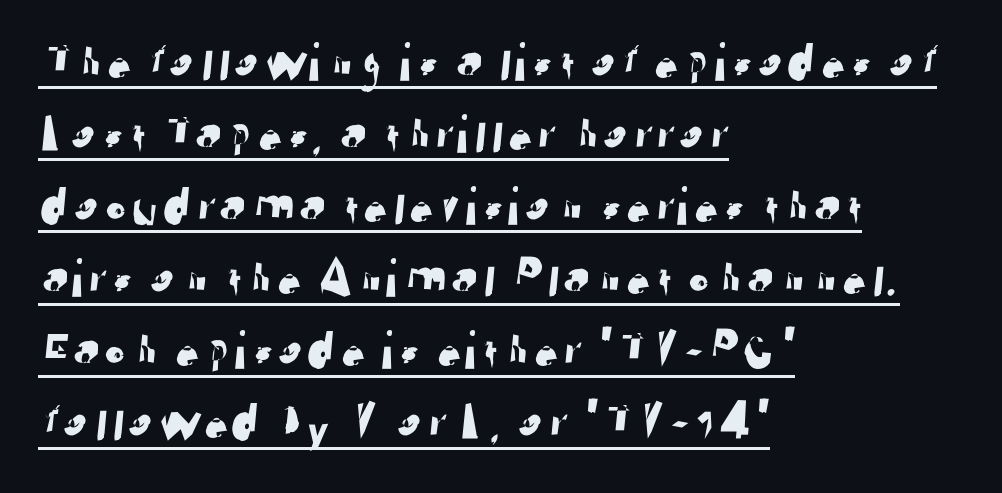
The image shows 55 px sans-serif type; set left-aligned, normal line spacing (1.31x), normal letter spacing, underlined; low stroke contrast and a medium x-height.
